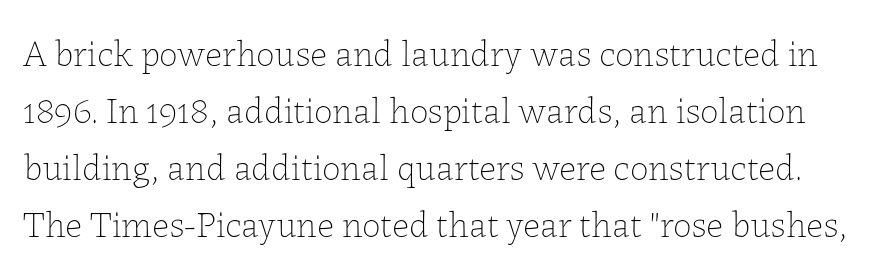
Plain, unruled lines of type. Caption: face not bold, strokes unweighted. The lettering stays uniformly vertical, giving the passage a roman look. Each word holds together tightly as a unit, with standard inter-letter gaps.
